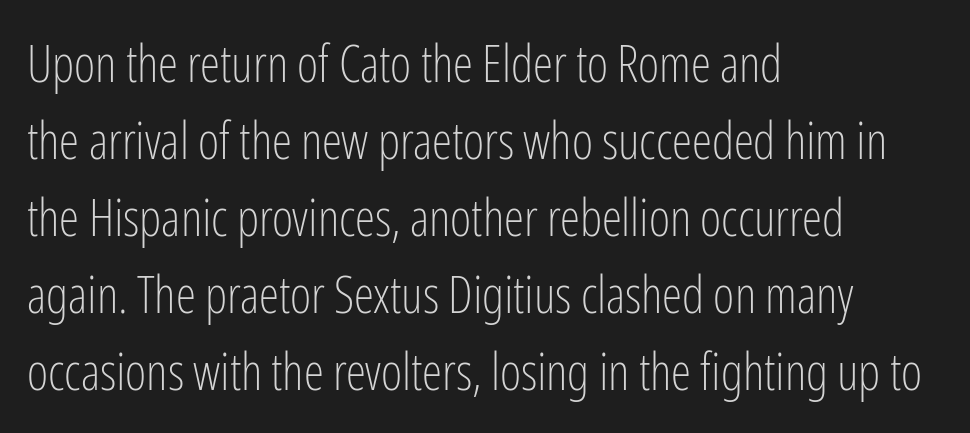
{"serif": "no", "italic": "no", "bold": "no", "weight": "light", "width": "condensed", "stroke_contrast": "low", "x_height": "medium", "monospaced": "no", "underline": "no", "align": "left", "line_spacing": "normal", "line_spacing_ratio": 1.51, "letter_spacing": "normal", "letter_spacing_em": 0.0, "glyph_px": 51}
